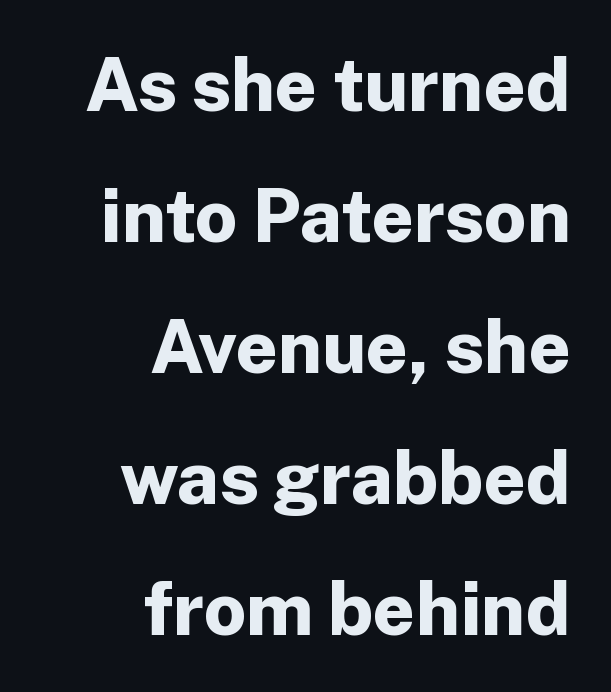
Q: Is the text bold? A: Yes.
Q: Is the text italic (slanted)? A: No, it is upright.
Q: Is the typeface a serif or a sans-serif typeface? A: Sans-serif.
Q: Is the text underlined? A: No.
Q: How is the paragraph aligned? A: Right-aligned.
Q: Is the spacing between letters normal or unusually wide? A: Normal.
Q: Width (condensed, normal, or wide)? A: Normal.
Q: Stroke contrast? A: Low.
Q: x-height? A: Medium.
Q: Monospaced? A: No.
